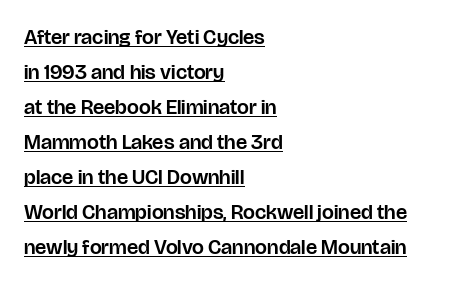
The image shows 21 px text type, upright; set left-aligned, normal line spacing (1.67x), normal letter spacing, underlined.
